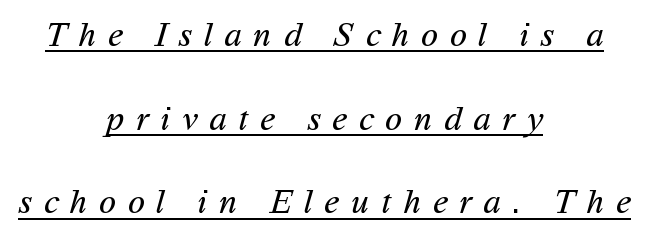
The image shows 35 px regular-weight sans-serif type; set centered, loose line spacing (2.39x), unusually wide letter spacing (+0.34 em), underlined; medium stroke contrast and a medium x-height.
